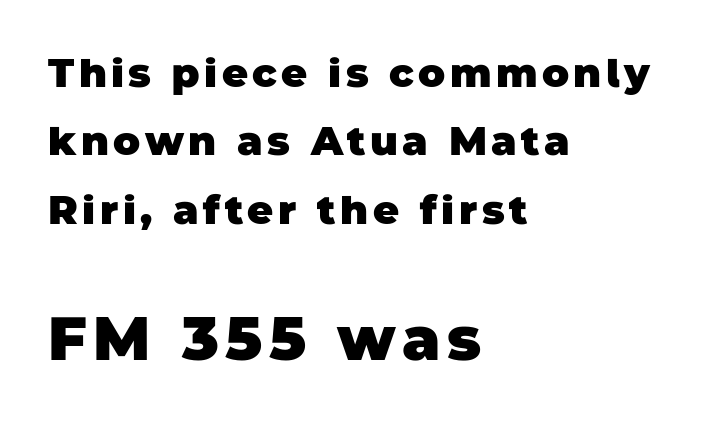
The typesetting leans heavy: a genuine bold. You could not count columns in this text — the font is proportionally spaced. Typeset ragged right — the left edge is the straight one. Check where the strokes stop: nothing finishes them off — pure sans. The passage shown is not underscored anywhere.
